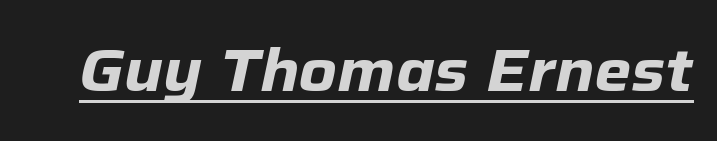
{"italic": "yes", "lean": "right", "slant_degrees": 12, "bold": "yes", "weight": "heavy", "width": "normal", "stroke_contrast": "low", "x_height": "medium", "monospaced": "no", "underline": "yes", "letter_spacing": "normal", "letter_spacing_em": 0.0, "glyph_px": 59}
